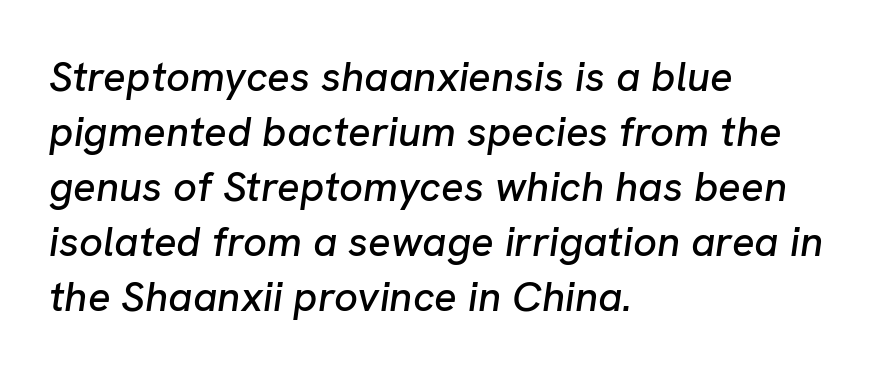
Looks like regular typesetting: each glyph gets only the width it needs. Typeset ragged right — the left edge is the straight one. Check under the words: just untouched page. In terms of posture, this sample is oblique. If you measured baseline to baseline, you'd find a middling distance.
